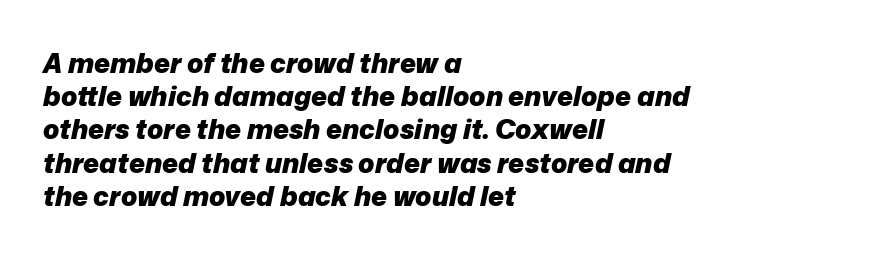
Notice how the passage keeps a crisp vertical edge on the left only. Descender tails drop into unmarked territory. Yep, that's italic — everything's leaning. Standard letterfit; no display-style spreading of the glyphs. The characters look thick and weighty, a clear bold.
